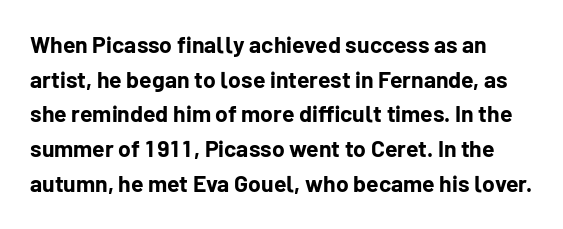
{"italic": "no", "bold": "yes", "underline": "no", "line_spacing": "normal", "line_spacing_ratio": 1.51, "letter_spacing": "normal", "letter_spacing_em": 0.0, "glyph_px": 23}
